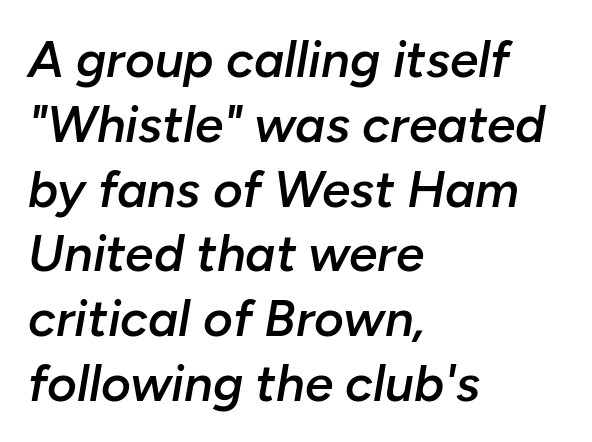
Q: Is the text bold? A: Semi-bold.
Q: Is the text italic (slanted)? A: Yes, it leans right by about 10 degrees.
Q: Is the text underlined? A: No.
Q: How is the paragraph aligned? A: Left-aligned.
Q: Is the spacing between letters normal or unusually wide? A: Normal.
Q: Is the spacing between lines tight, normal or loose? A: Normal.
Q: Width (condensed, normal, or wide)? A: Normal.
Q: Stroke contrast? A: Low.
Q: x-height? A: Medium.
Q: Monospaced? A: No.
